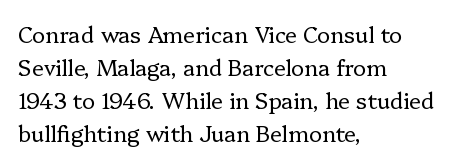
In terms of leading, this rendering sits right in the middle. Quick note: not italic, upright. Stems here are at most as thick as an everyday book face. Letter spacing: default.
